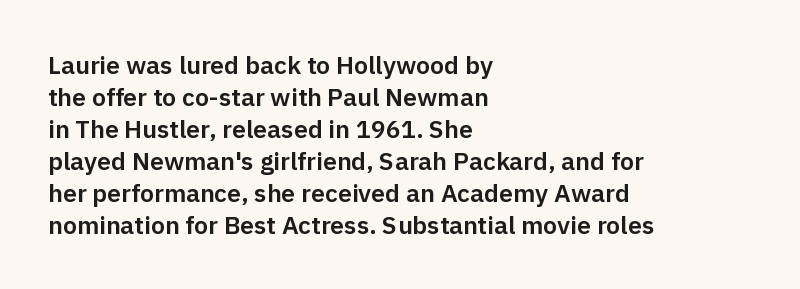
Summary of vertical rhythm: regular, with standard interline spacing. The string is rendered with underlining switched off. This rendering uses left alignment, leaving the right contour irregular. The lettering stays uniformly vertical, giving the passage a roman look. The horizontal fit of the characters is conventional and even.
